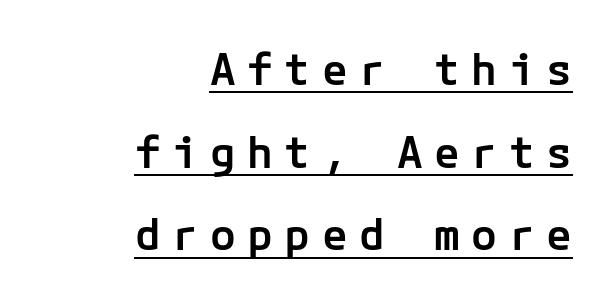
Q: Is the text bold? A: Semi-bold.
Q: Is the text italic (slanted)? A: No, it is upright.
Q: Is the typeface a serif or a sans-serif typeface? A: Sans-serif.
Q: Is the text underlined? A: Yes.
Q: How is the paragraph aligned? A: Right-aligned.
Q: Is the spacing between letters normal or unusually wide? A: Unusually wide.
Q: Is the spacing between lines tight, normal or loose? A: Loose.
Q: Width (condensed, normal, or wide)? A: Normal.
Q: Stroke contrast? A: Low.
Q: x-height? A: Medium.
